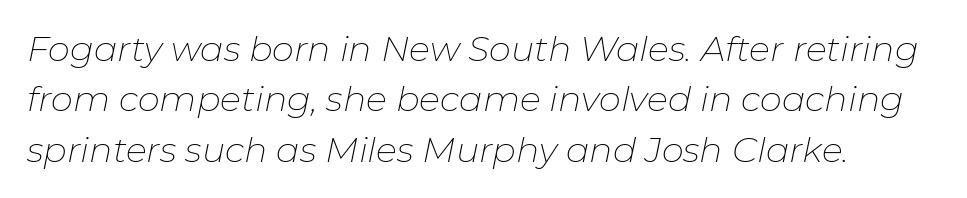
Tracking here is standard; glyphs follow each other at the usual distance. A typesetter would call this proportional, since set widths differ per character. The rows are spaced the way most documents space them. The rendering applies a slant to the glyphs.
